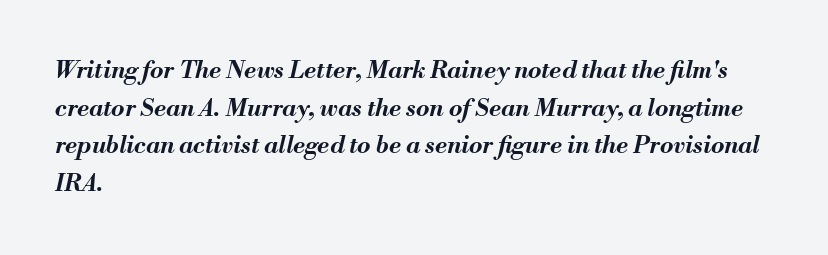
The image shows 24 px bold type, italic (leaning right); set left-aligned, normal line spacing (1.57x), normal letter spacing, not underlined.
